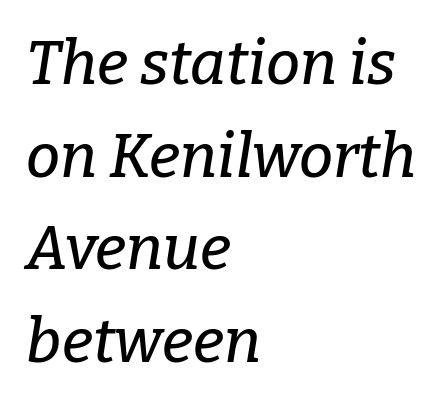
The image shows 61 px serif type, italic (leaning right); set left-aligned, normal line spacing (1.52x), normal letter spacing, not underlined; low stroke contrast and a medium x-height.
